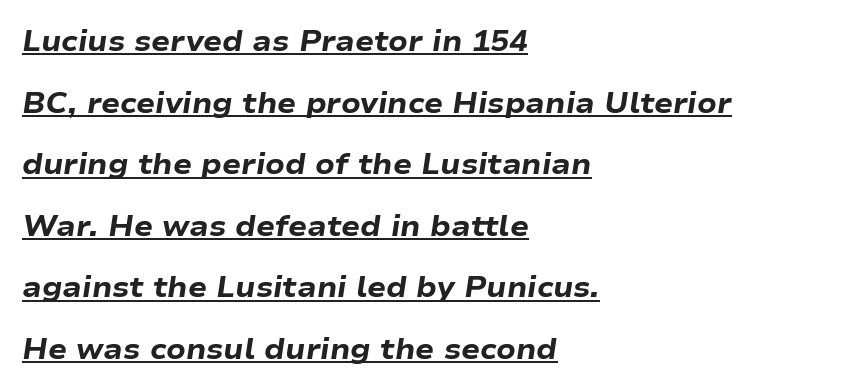
Q: Is the text bold? A: Yes.
Q: Is the text italic (slanted)? A: Yes, it leans right by about 9 degrees.
Q: Is the text underlined? A: Yes.
Q: How is the paragraph aligned? A: Left-aligned.
Q: Is the spacing between letters normal or unusually wide? A: Normal.
Q: Is the spacing between lines tight, normal or loose? A: Loose.
Q: Width (condensed, normal, or wide)? A: Wide.
Q: Stroke contrast? A: Low.
Q: x-height? A: Medium.
Q: Monospaced? A: No.
